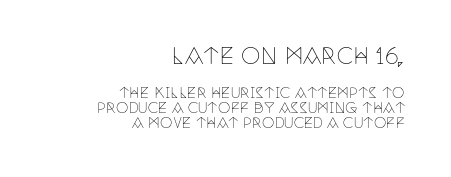
Q: Is the text bold? A: No.
Q: Is the text italic (slanted)? A: No, it is upright.
Q: Is the text underlined? A: No.
Q: How is the paragraph aligned? A: Right-aligned.
Q: Is the spacing between letters normal or unusually wide? A: Normal.
Q: Is the spacing between lines tight, normal or loose? A: Tight.
Q: Which block of text is set in a larger size, the first (top) or the second (bottom)? A: The first (top) one.
